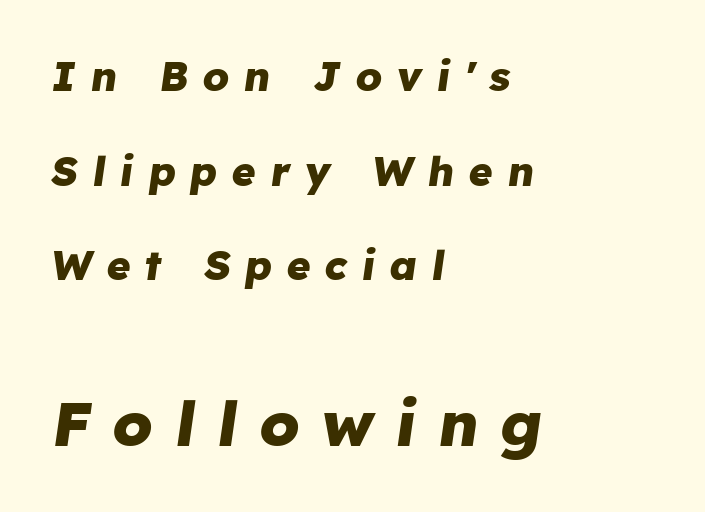
Q: Is the text bold? A: Yes.
Q: Is the text italic (slanted)? A: Yes, it leans right by about 8 degrees.
Q: Is the text underlined? A: No.
Q: How is the paragraph aligned? A: Left-aligned.
Q: Is the spacing between letters normal or unusually wide? A: Unusually wide.
Q: Is the spacing between lines tight, normal or loose? A: Loose.
Q: Which block of text is set in a larger size, the first (top) or the second (bottom)? A: The second (bottom) one.
Q: Width (condensed, normal, or wide)? A: Normal.
Q: Stroke contrast? A: Low.
Q: x-height? A: Medium.
Q: Monospaced? A: No.
